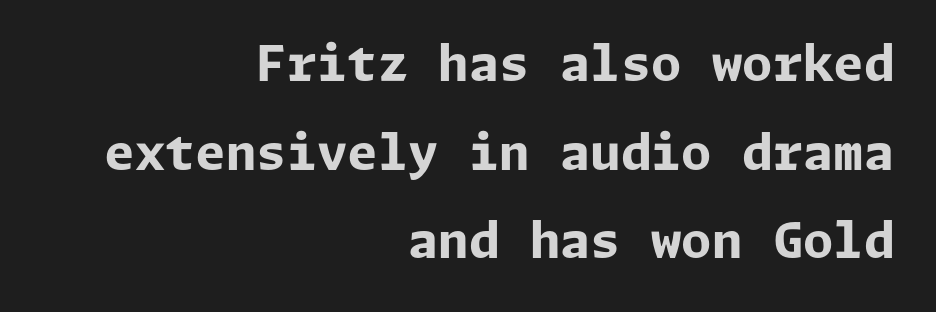
{"serif": "no", "italic": "no", "bold": "yes", "weight": "bold", "width": "normal", "stroke_contrast": "low", "x_height": "medium", "underline": "no", "align": "right", "line_spacing_ratio": 1.81, "letter_spacing": "normal", "letter_spacing_em": 0.0, "glyph_px": 49}
